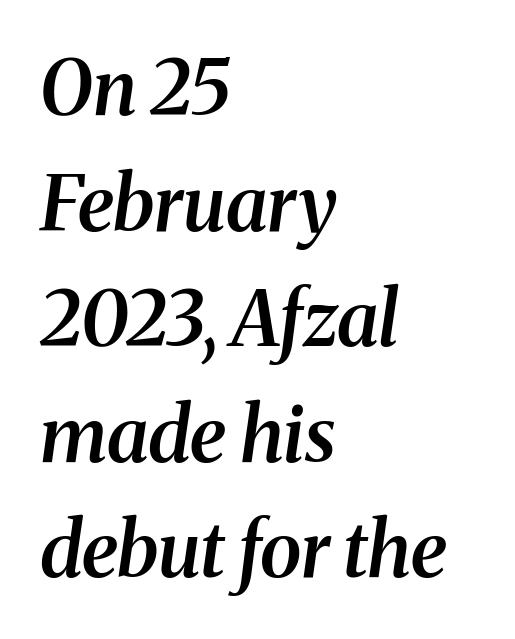
Proportional: the letters do not fall into vertical columns. Evenly set lines give the paragraph a standard silhouette. A typesetter would call this zero additional tracking. Typesetter's note: demi weight, one step under bold. The axis of the letterforms is tilted away from vertical. One-word summary of the alignment: left.
